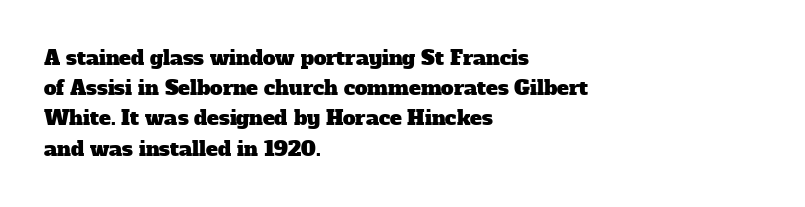
{"underline": "no", "align": "left", "line_spacing": "normal", "line_spacing_ratio": 1.51, "letter_spacing": "normal", "letter_spacing_em": 0.0, "glyph_px": 20}
